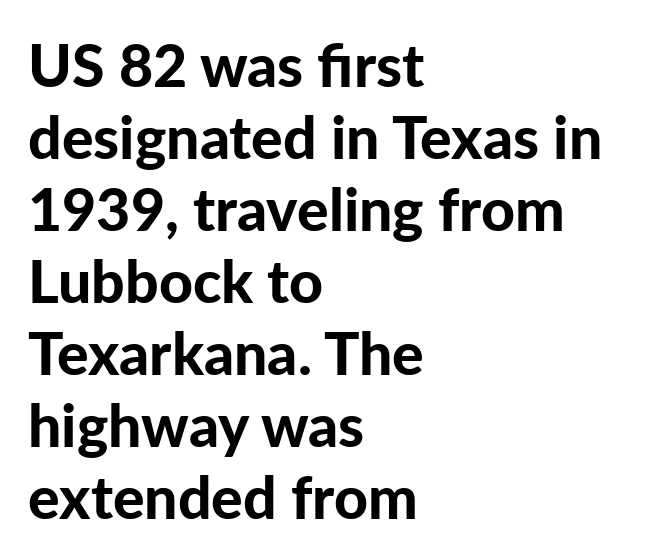
The image shows 59 px bold sans-serif type, upright; set left-aligned, line spacing 1.22x, normal letter spacing, not underlined; low stroke contrast and a medium x-height.
